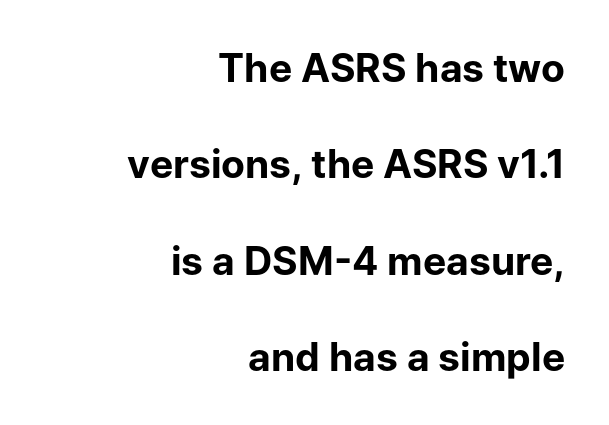
Q: Is the text bold? A: Yes.
Q: Is the text italic (slanted)? A: No, it is upright.
Q: Is the typeface a serif or a sans-serif typeface? A: Sans-serif.
Q: Is the text underlined? A: No.
Q: How is the paragraph aligned? A: Right-aligned.
Q: Is the spacing between letters normal or unusually wide? A: Normal.
Q: Is the spacing between lines tight, normal or loose? A: Loose.
Q: Width (condensed, normal, or wide)? A: Normal.
Q: Stroke contrast? A: Low.
Q: x-height? A: Medium.
Q: Monospaced? A: No.
